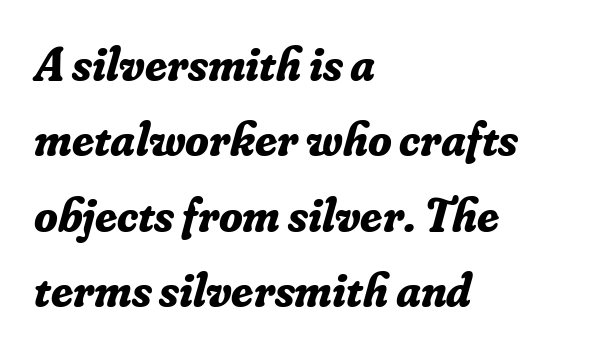
{"serif": "yes", "italic": "yes", "lean": "right", "slant_degrees": 16, "bold": "yes", "weight": "bold", "width": "normal", "stroke_contrast": "low", "x_height": "small", "monospaced": "no", "underline": "no", "align": "left", "line_spacing": "normal", "line_spacing_ratio": 1.57, "letter_spacing": "normal", "letter_spacing_em": 0.0, "glyph_px": 48}
